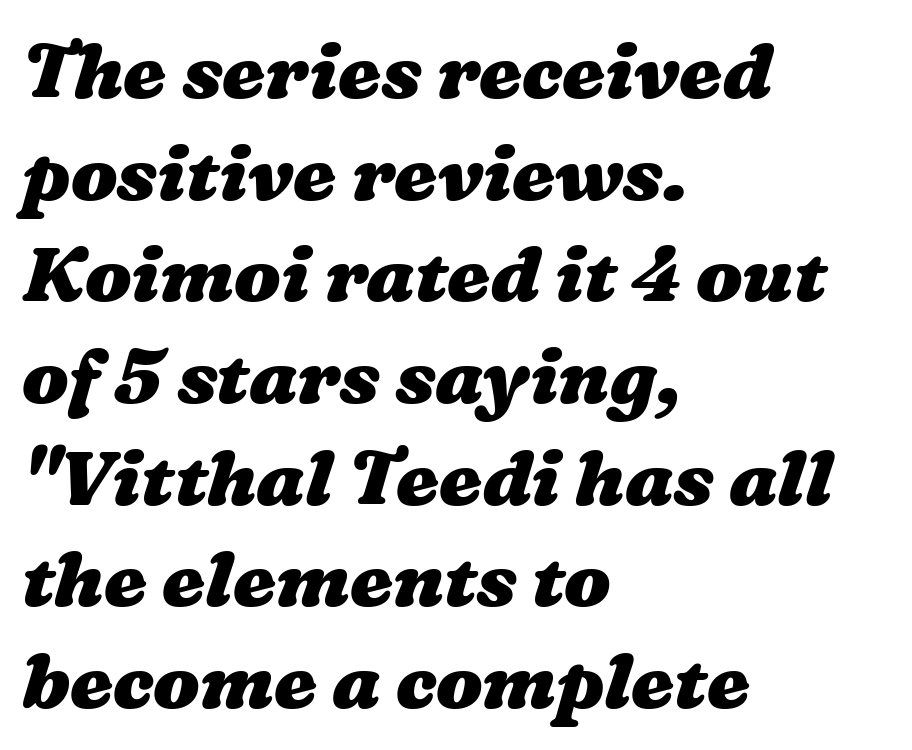
The image shows 77 px heavy, wide type; set left-aligned, normal line spacing (1.32x), normal letter spacing, not underlined; medium stroke contrast and a medium x-height.
